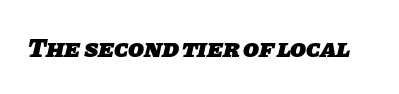
The image shows 26 px bold type; set normal letter spacing, not underlined.
